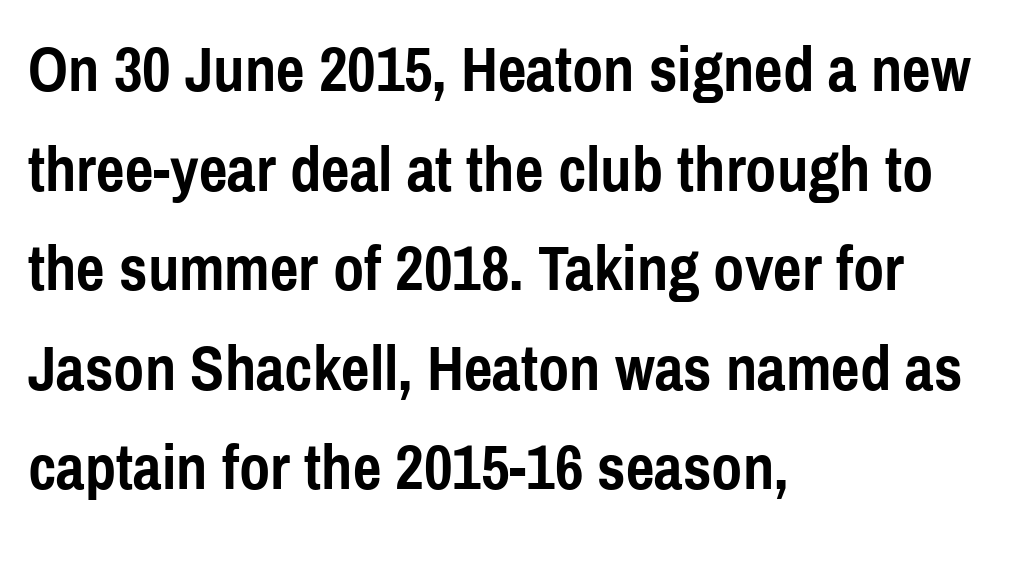
The image shows 63 px semibold, condensed sans-serif type, upright; set left-aligned, normal line spacing (1.58x), normal letter spacing, not underlined; a medium x-height.
